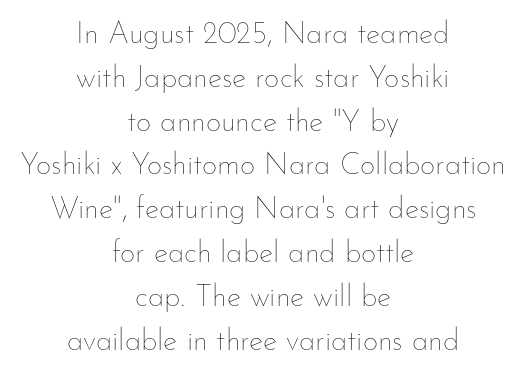
Q: Is the text bold? A: No.
Q: Is the text italic (slanted)? A: No, it is upright.
Q: Is the text underlined? A: No.
Q: How is the paragraph aligned? A: Centered.
Q: Is the spacing between letters normal or unusually wide? A: Normal.
Q: Is the spacing between lines tight, normal or loose? A: Normal.
Q: Width (condensed, normal, or wide)? A: Normal.
Q: Stroke contrast? A: Low.
Q: x-height? A: Small.
Q: Monospaced? A: No.
